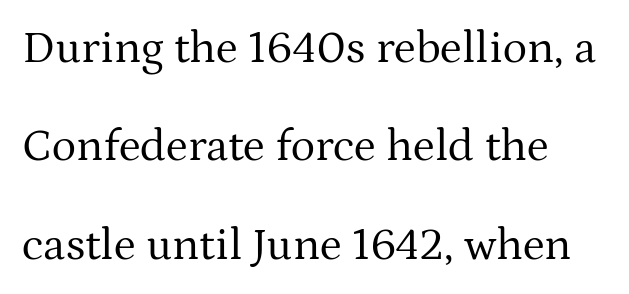
Q: Is the text bold? A: No.
Q: Is the text italic (slanted)? A: No, it is upright.
Q: Is the typeface a serif or a sans-serif typeface? A: Serif.
Q: Is the text underlined? A: No.
Q: Is the spacing between letters normal or unusually wide? A: Normal.
Q: Is the spacing between lines tight, normal or loose? A: Loose.
Q: Width (condensed, normal, or wide)? A: Normal.
Q: Stroke contrast? A: Medium.
Q: x-height? A: Medium.
Q: Monospaced? A: No.
